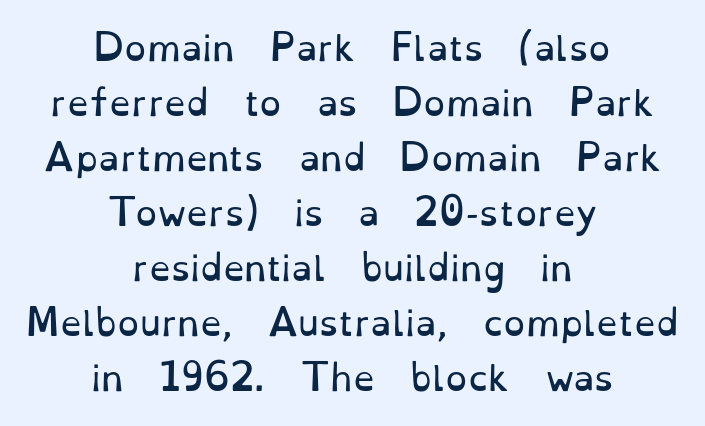
A typesetter would mark this as roman, not italic. The face used here is proportionally spaced, like ordinary book or web type. Reading down the column, the eye jumps a familiar distance to each next line. This rendering leaves character spacing at its baseline value.
